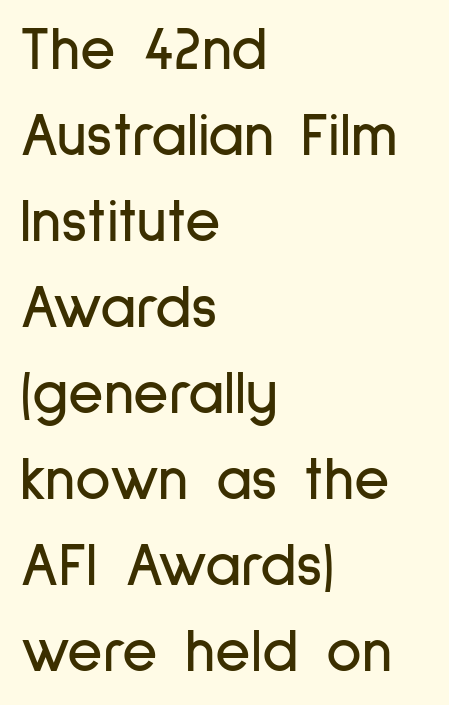
The image shows 61 px condensed sans-serif type, upright; set left-aligned, normal line spacing (1.41x), normal letter spacing, not underlined; low stroke contrast and a medium x-height.
